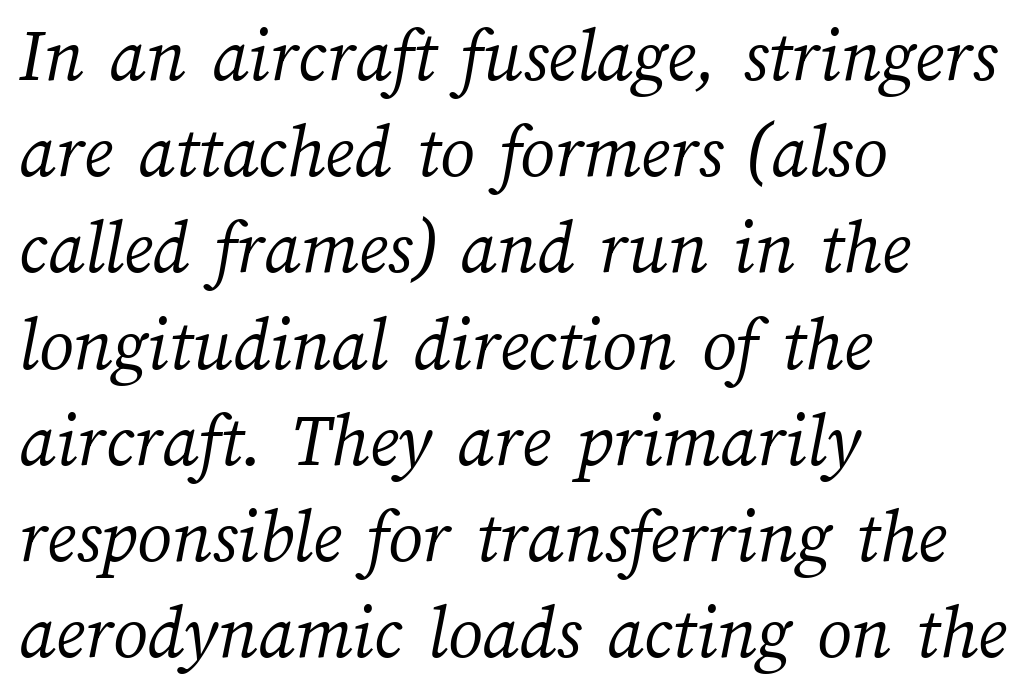
A typesetter would call this leading conventional body-copy spacing. Weight: regular or lighter. This rendering uses left alignment, leaving the right contour irregular. Note the varied advance widths — an 'i' is clearly narrower than an 'm'.
